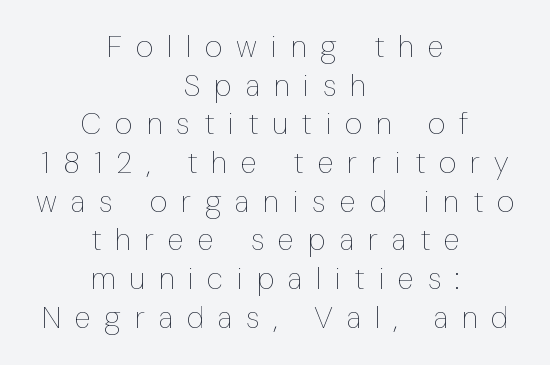
{"italic": "no", "bold": "no", "weight": "thin", "width": "condensed", "stroke_contrast": "low", "x_height": "medium", "monospaced": "no", "underline": "no", "align": "center", "line_spacing": "normal", "line_spacing_ratio": 1.29, "letter_spacing": "wide", "letter_spacing_em": 0.47, "glyph_px": 30}
